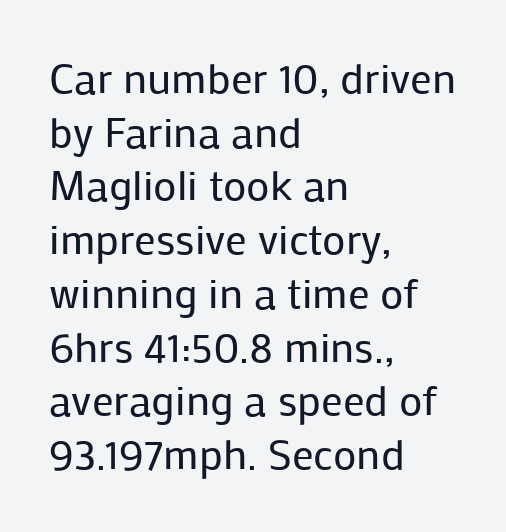
{"serif": "no", "italic": "no", "bold": "no", "weight": "regular", "width": "normal", "stroke_contrast": "low", "x_height": "medium", "monospaced": "no", "underline": "no", "align": "left", "line_spacing": "normal", "line_spacing_ratio": 1.25, "letter_spacing": "normal", "letter_spacing_em": 0.0, "glyph_px": 43}
